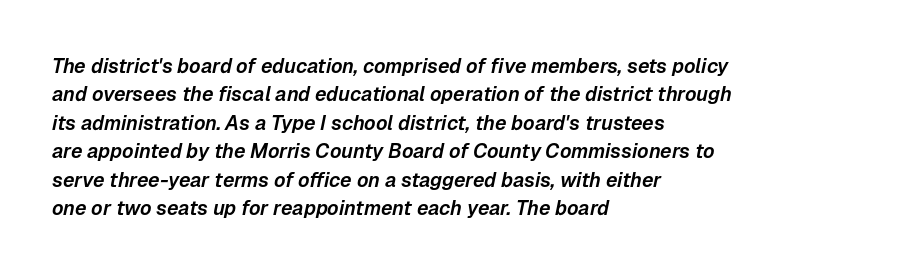
In terms of letterspacing, this is plain default setting. Reading down the column, the eye jumps a familiar distance to each next line. Clear beneath every line of the passage. Teacher's note: observe the even left margin — that is flush-left alignment. Slant detected: the letters are inclined.
